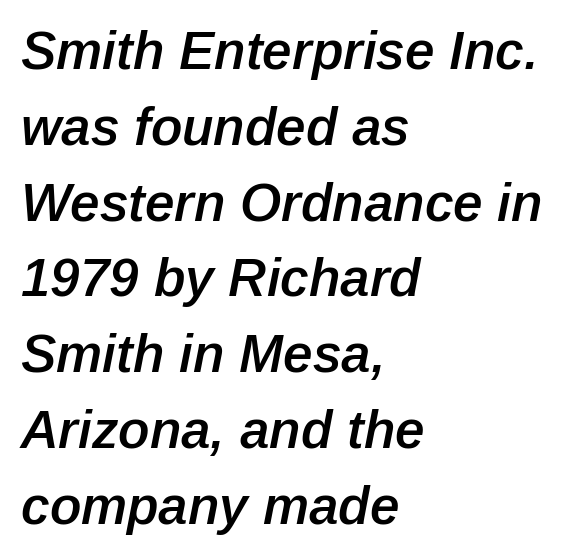
{"italic": "yes", "lean": "right", "slant_degrees": 12, "bold": "semi", "weight": "semibold", "width": "normal", "stroke_contrast": "low", "x_height": "medium", "monospaced": "no", "underline": "no", "align": "left", "line_spacing": "normal", "line_spacing_ratio": 1.43, "letter_spacing": "normal", "letter_spacing_em": 0.0, "glyph_px": 53}
